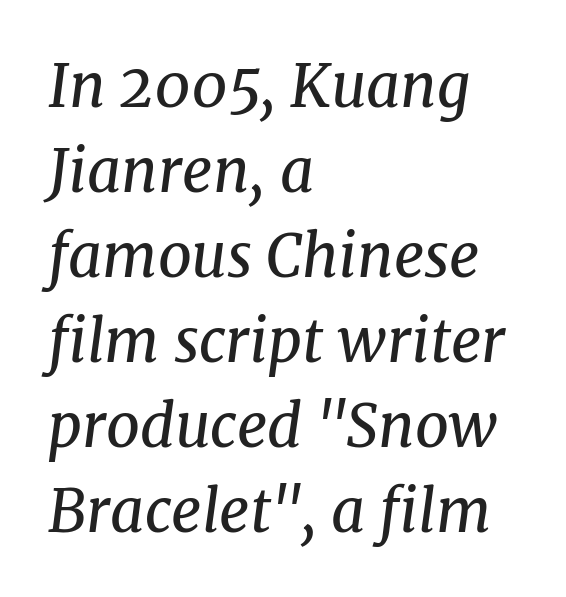
The passage shown is typed in a proportional face where columns would drift. Stem width sits at or under what a default text font uses. Summary of vertical rhythm: regular, with standard interline spacing. Clear beneath every line of the passage. Little horizontal feet cap the strokes, marking this as serif type.
